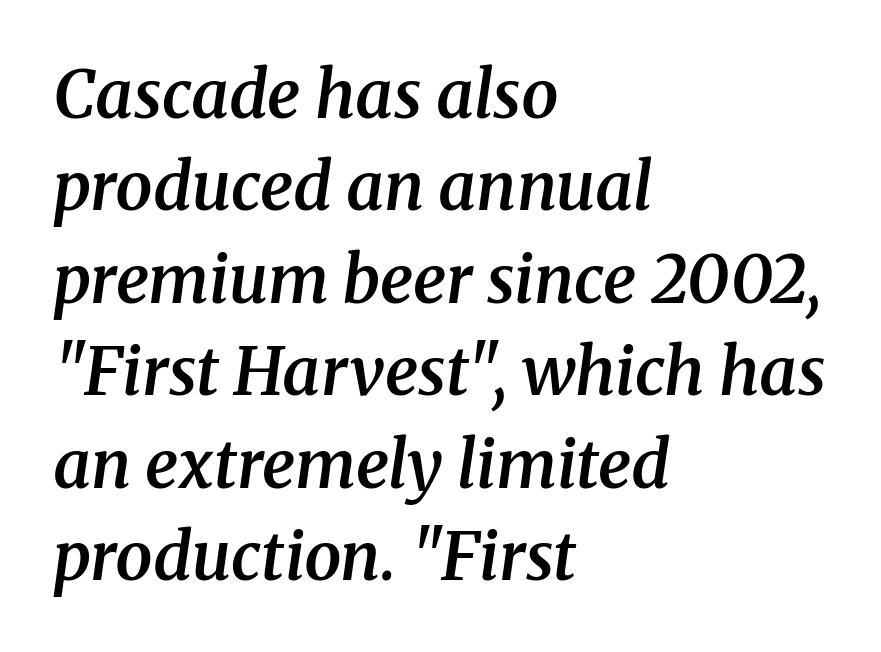
{"serif": "yes", "italic": "yes", "lean": "right", "slant_degrees": 8, "bold": "semi", "weight": "semibold", "width": "normal", "stroke_contrast": "medium", "x_height": "medium", "monospaced": "no", "underline": "no", "align": "left", "line_spacing": "normal", "line_spacing_ratio": 1.4, "letter_spacing": "normal", "letter_spacing_em": 0.0, "glyph_px": 66}
